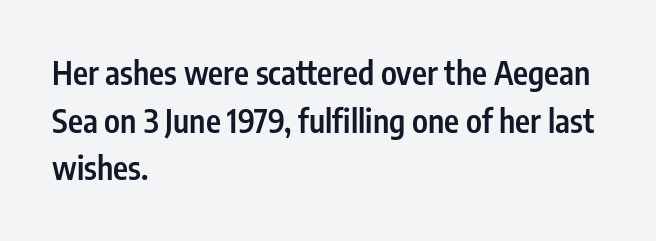
{"serif": "no", "italic": "no", "bold": "semi", "weight": "semibold", "width": "condensed", "stroke_contrast": "low", "x_height": "medium", "monospaced": "no", "underline": "no", "align": "left", "line_spacing": "normal", "line_spacing_ratio": 1.49, "letter_spacing": "normal", "letter_spacing_em": 0.0, "glyph_px": 32}
